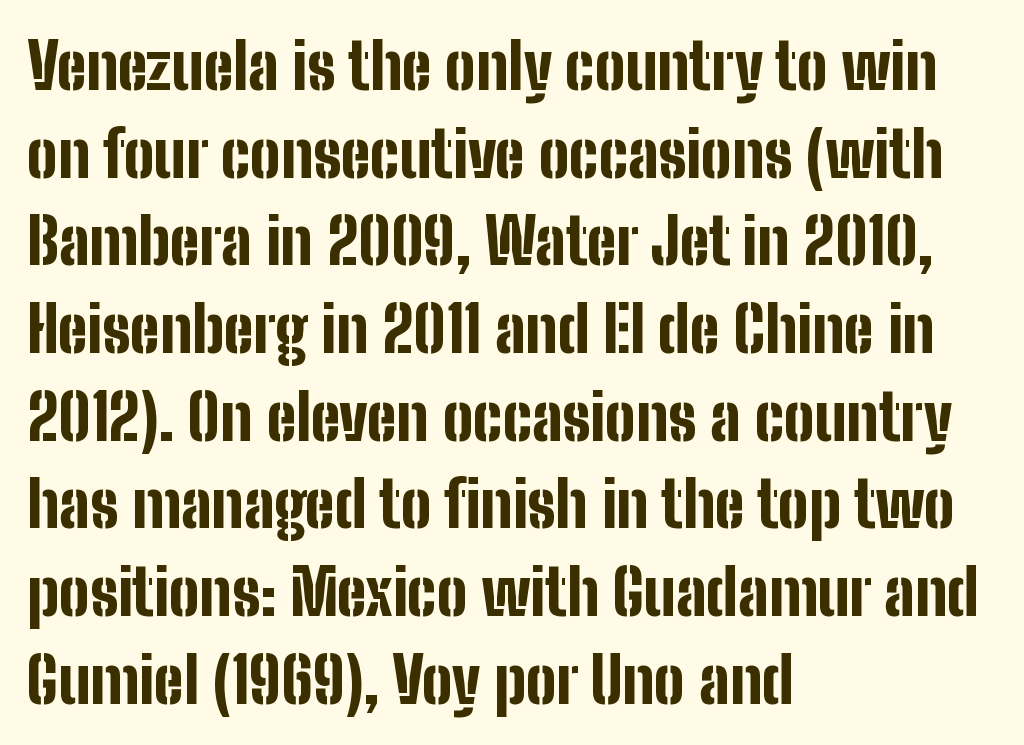
The ragged edge is on the right, which tells us the setting is flush left. In terms of leading, this rendering sits right in the middle. Grotesque or geometric, the face here clearly has no serifs. Notice how the stems are strictly vertical — no italics here.
